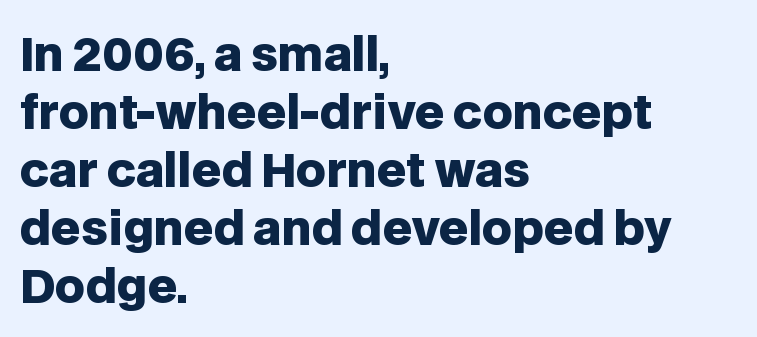
The image shows 46 px heavy sans-serif type, upright; set left-aligned, normal line spacing (1.26x), normal letter spacing, not underlined; low stroke contrast and a large x-height.
